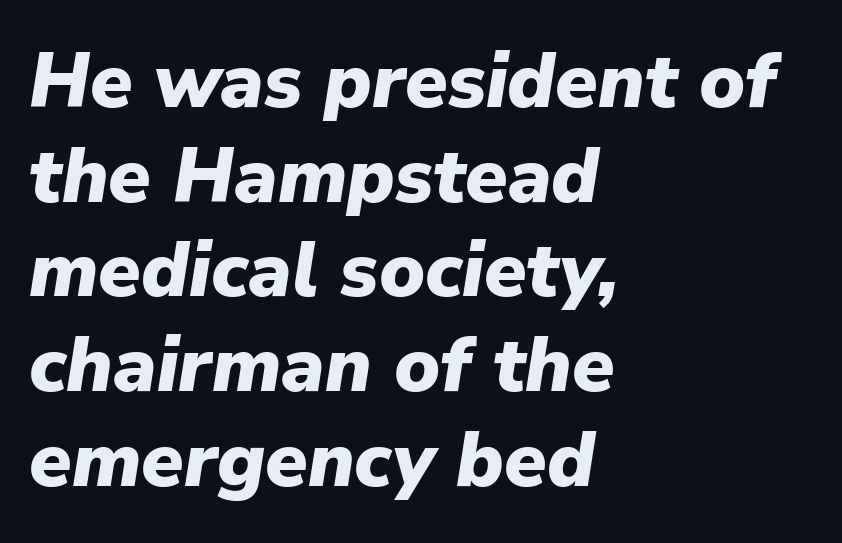
{"italic": "yes", "lean": "right", "slant_degrees": 9, "bold": "yes", "weight": "heavy", "width": "normal", "stroke_contrast": "low", "x_height": "medium", "monospaced": "no", "underline": "no", "align": "left", "line_spacing_ratio": 1.23, "letter_spacing": "normal", "letter_spacing_em": 0.0, "glyph_px": 77}
